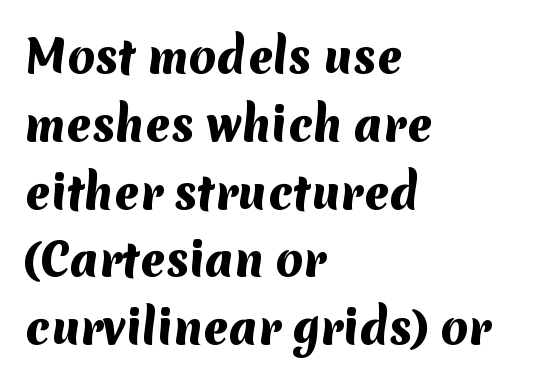
Do the characters align in a grid? No, the font is proportional. This rendering leaves character spacing at its baseline value. I'd describe the lettering as bold — thick and assertive. The typesetter chose a ragged-right arrangement here. The font family rendered here belongs to the sans-serif group.
